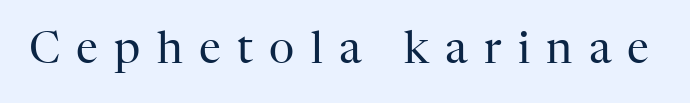
Q: Is the text bold? A: No.
Q: Is the text italic (slanted)? A: No, it is upright.
Q: Is the typeface a serif or a sans-serif typeface? A: Serif.
Q: Is the text underlined? A: No.
Q: Is the spacing between letters normal or unusually wide? A: Unusually wide.
Q: Width (condensed, normal, or wide)? A: Normal.
Q: Stroke contrast? A: High.
Q: x-height? A: Medium.
Q: Monospaced? A: No.
